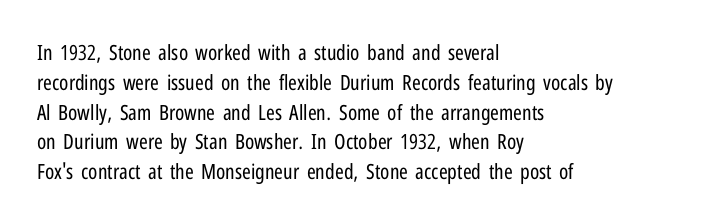
Quick note: interline space is typical. Nothing unusual about the tracking: characters are spaced as the font intends. Unmarked baselines from the first word to the last. No italicization has been applied; the sample stays upright.
